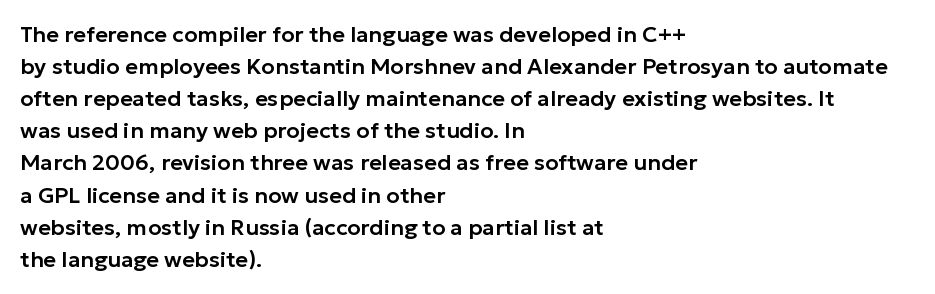
{"italic": "no", "underline": "no", "align": "left", "line_spacing": "normal", "line_spacing_ratio": 1.46, "letter_spacing": "normal", "letter_spacing_em": 0.0, "glyph_px": 22}
